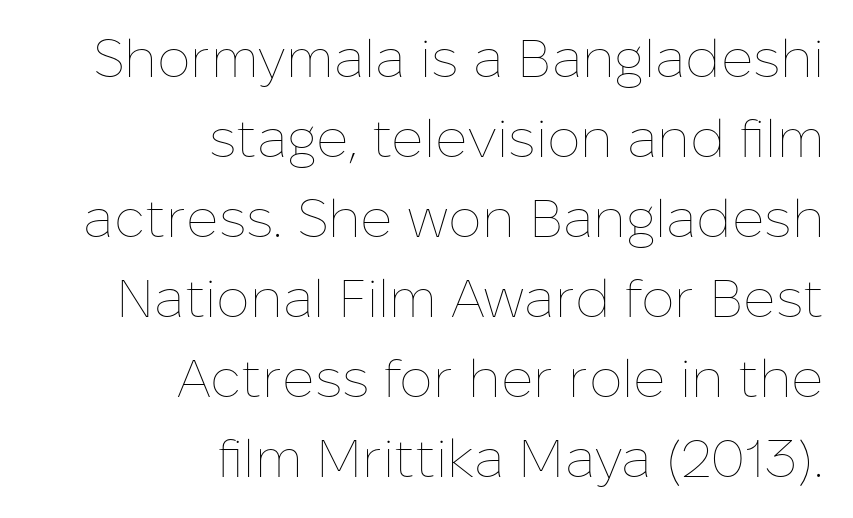
This sample uses plain, unmodified letter spacing. A student would call this right alignment; a typographer would say flush right, rag left. Looks like regular typesetting: each glyph gets only the width it needs. Weight: in the light-to-regular range. Horizontal bands of white between lines are of average thickness.
